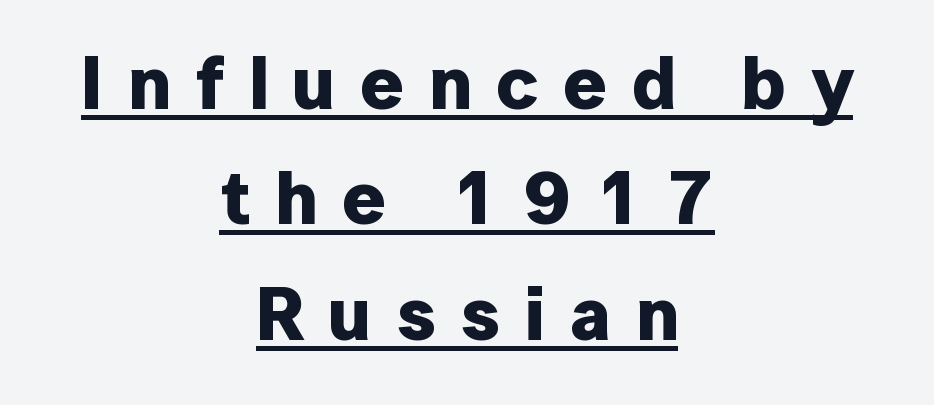
Q: Is the text bold? A: Yes.
Q: Is the text italic (slanted)? A: No, it is upright.
Q: Is the typeface a serif or a sans-serif typeface? A: Sans-serif.
Q: Is the text underlined? A: Yes.
Q: How is the paragraph aligned? A: Centered.
Q: Is the spacing between letters normal or unusually wide? A: Unusually wide.
Q: Is the spacing between lines tight, normal or loose? A: Normal.
Q: Width (condensed, normal, or wide)? A: Normal.
Q: Stroke contrast? A: Low.
Q: x-height? A: Medium.
Q: Monospaced? A: No.
